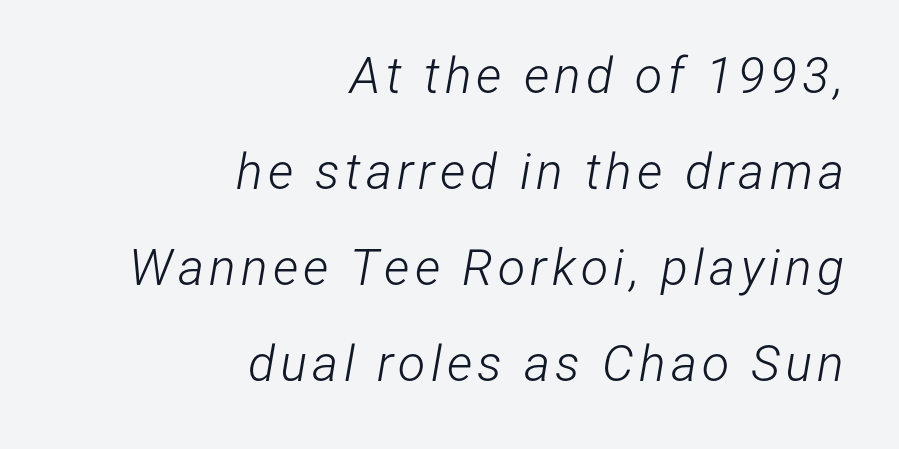
{"italic": "yes", "lean": "right", "slant_degrees": 12, "bold": "no", "weight": "light", "width": "condensed", "stroke_contrast": "low", "x_height": "medium", "monospaced": "no", "underline": "no", "align": "right", "line_spacing": "loose", "line_spacing_ratio": 1.92, "glyph_px": 50}
